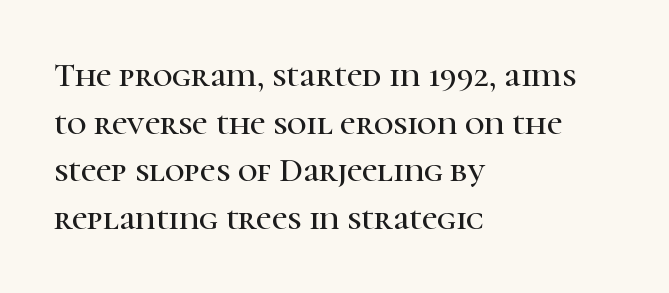
Italic? Not at all — the glyphs are vertical. Honestly, the row spacing looks completely unremarkable. Does the type have serifs? Yes, each stem ends in a small foot. Here the glyphs are tracked normally, forming tight word shapes. These lines are set flush left with a ragged right edge.
